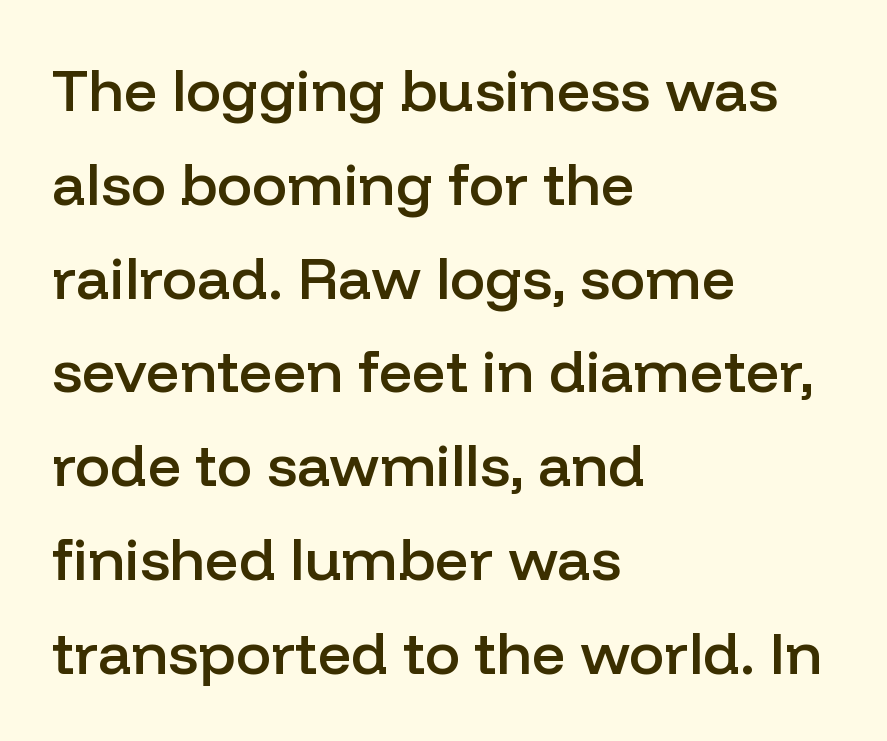
Reading down the block, your eye returns to a fixed left position each line. A typesetter would label this face a sans. Is there much room between lines? A standard amount, neither cramped nor airy. Firm but not heavy-handed strokes: this text is semibold. Students, note that the glyphs here touch the page at normal intervals.
